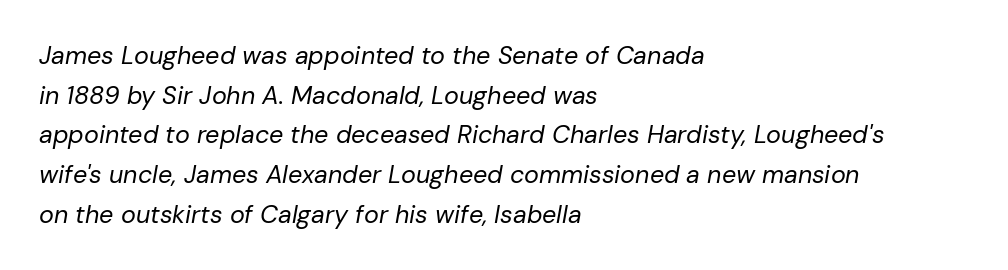
The image shows 25 px text type, italic (leaning right); set left-aligned, normal line spacing (1.59x), normal letter spacing, not underlined.
